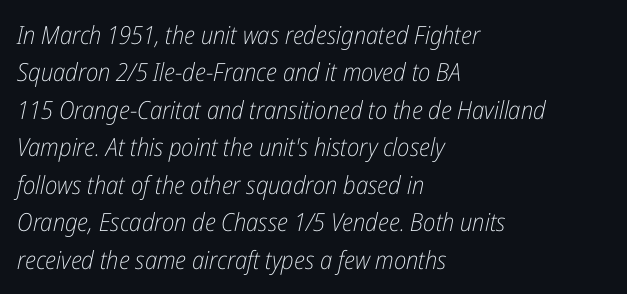
Q: Is the text bold? A: No.
Q: Is the text italic (slanted)? A: Yes, it leans right by about 12 degrees.
Q: Is the text underlined? A: No.
Q: How is the paragraph aligned? A: Left-aligned.
Q: Is the spacing between letters normal or unusually wide? A: Normal.
Q: Is the spacing between lines tight, normal or loose? A: Normal.
